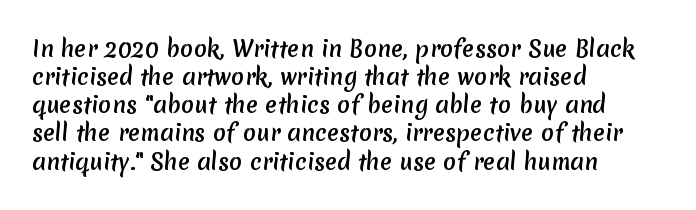
The image shows 22 px text type; set left-aligned, normal line spacing (1.28x), normal letter spacing, not underlined.
